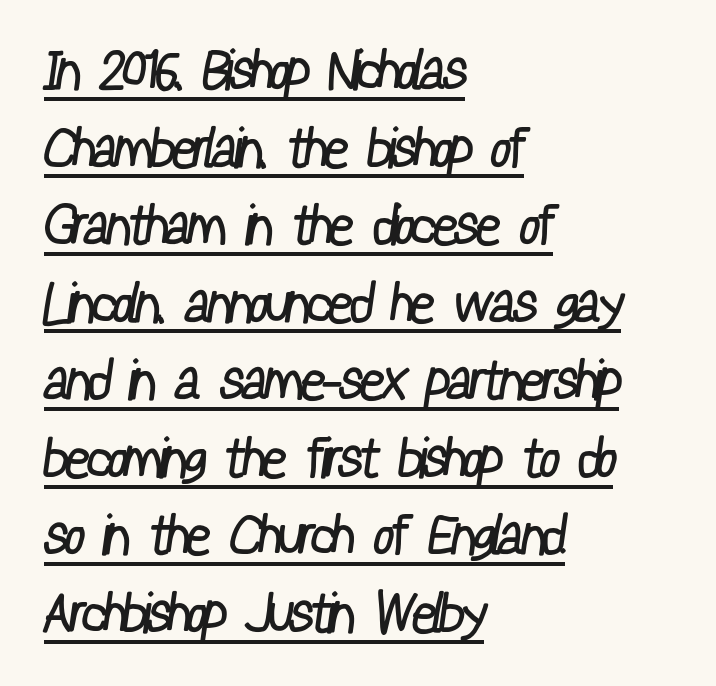
Q: Is the text bold? A: No.
Q: Is the typeface a serif or a sans-serif typeface? A: Sans-serif.
Q: Is the text underlined? A: Yes.
Q: How is the paragraph aligned? A: Left-aligned.
Q: Is the spacing between letters normal or unusually wide? A: Normal.
Q: Is the spacing between lines tight, normal or loose? A: Normal.
Q: Width (condensed, normal, or wide)? A: Condensed.
Q: Stroke contrast? A: Low.
Q: x-height? A: Medium.
Q: Monospaced? A: No.
